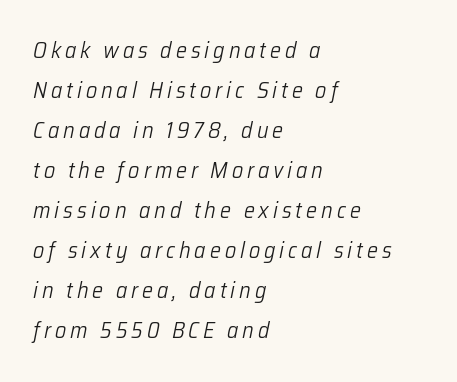
{"italic": "yes", "lean": "right", "slant_degrees": 12, "bold": "no", "underline": "no", "align": "left", "line_spacing_ratio": 1.82, "glyph_px": 22}
